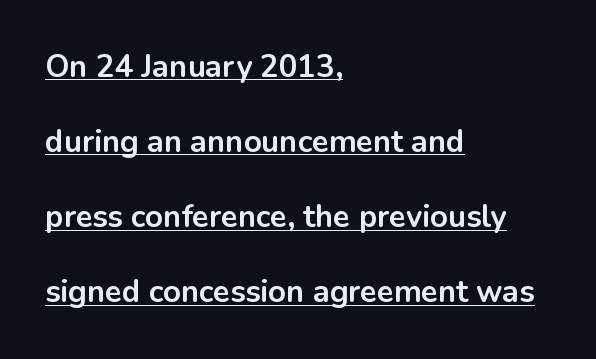
Nope, not italic — everything's standing straight. The passage shown has conventional tracking throughout. The text block is weighted toward the left margin, trailing off unevenly rightward. No feet cap the strokes, marking this as sans-serif type. The rendering uses natural spacing where letterforms have individual widths. A baseline rule has been typeset under these characters.
